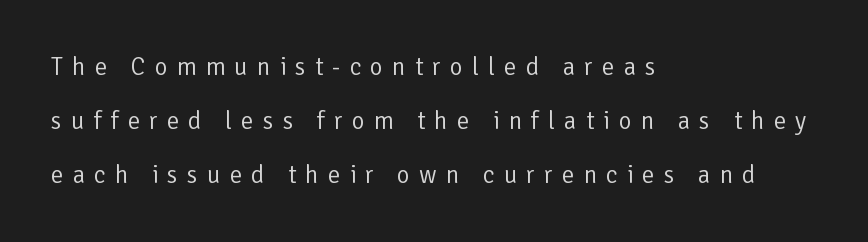
Q: Is the text bold? A: No.
Q: Is the text italic (slanted)? A: No, it is upright.
Q: Is the text underlined? A: No.
Q: How is the paragraph aligned? A: Left-aligned.
Q: Is the spacing between letters normal or unusually wide? A: Unusually wide.
Q: Is the spacing between lines tight, normal or loose? A: Loose.
